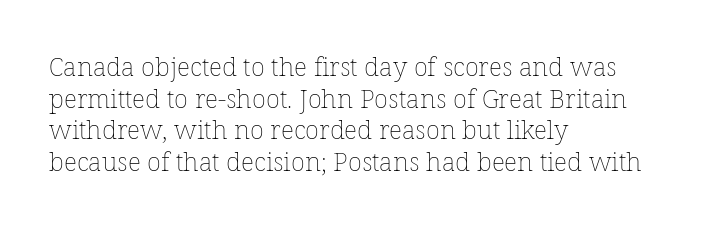
Nope, not italic — everything's standing straight. The font is comparable to plain body text, perhaps lighter. Inter-character spacing is left at the font's built-in metrics. The zone under the glyphs is completely vacant. These lines are set flush left with a ragged right edge.
